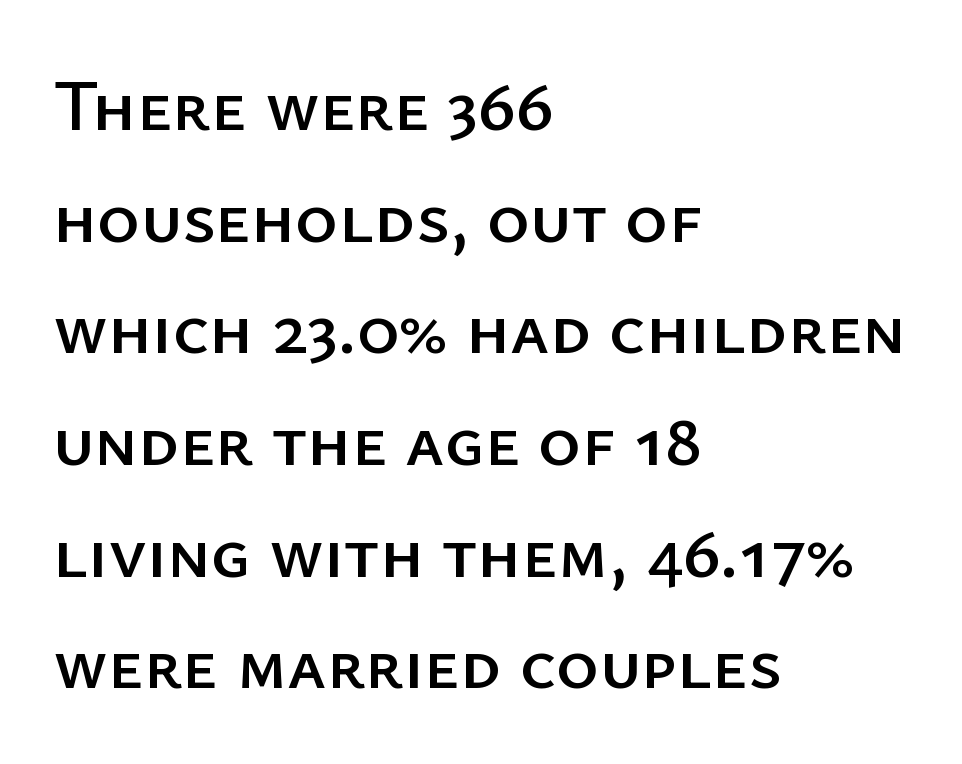
Q: Is the text italic (slanted)? A: No, it is upright.
Q: Is the typeface a serif or a sans-serif typeface? A: Sans-serif.
Q: Is the text underlined? A: No.
Q: How is the paragraph aligned? A: Left-aligned.
Q: Is the spacing between letters normal or unusually wide? A: Normal.
Q: Is the spacing between lines tight, normal or loose? A: Normal.
Q: Width (condensed, normal, or wide)? A: Normal.
Q: Stroke contrast? A: Low.
Q: x-height? A: Medium.
Q: Monospaced? A: No.
